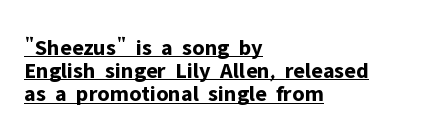
In designer terms, the underline attribute is active on this setting. You'd pick this weight for a headline — it's a proper bold. Each new line begins almost immediately beneath the previous one. Between one letter and the next there's only the usual sliver of space. Posture: vertical. The rendering anchors every line to the left-hand side.
